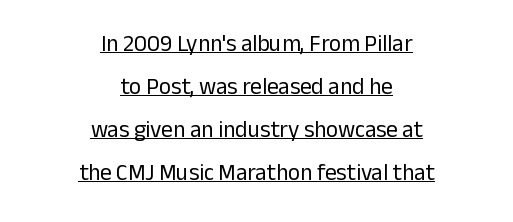
{"italic": "no", "bold": "no", "underline": "yes", "align": "center", "line_spacing_ratio": 1.87, "letter_spacing": "normal", "letter_spacing_em": 0.0, "glyph_px": 23}
